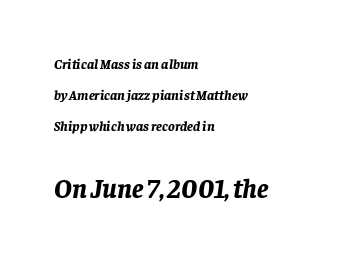
Stroke thickness is high; the sample reads as a true bold. Vertical spacing — loose. Style check: oblique. Each word holds together tightly as a unit, with standard inter-letter gaps. This rendering features lettering with no underline.
